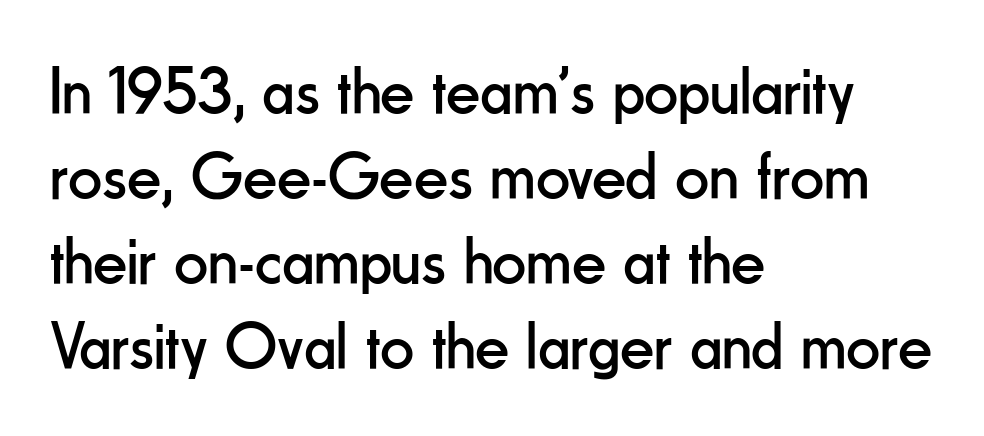
The passage shown is typed in a proportional face where columns would drift. Regarding serifs, this sample does without them. The lines are quadded left. The space beneath each line is pristine and unruled.
